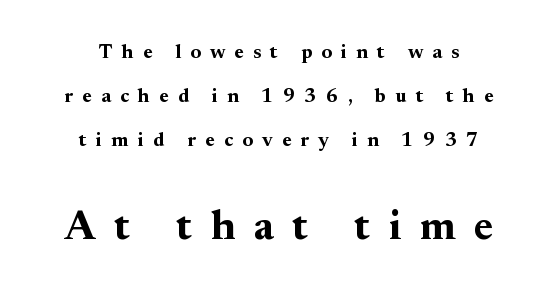
Q: Is the text bold? A: Yes.
Q: Is the text italic (slanted)? A: No, it is upright.
Q: Is the typeface a serif or a sans-serif typeface? A: Serif.
Q: Is the text underlined? A: No.
Q: How is the paragraph aligned? A: Centered.
Q: Is the spacing between letters normal or unusually wide? A: Unusually wide.
Q: Is the spacing between lines tight, normal or loose? A: Loose.
Q: Which block of text is set in a larger size, the first (top) or the second (bottom)? A: The second (bottom) one.
Q: Width (condensed, normal, or wide)? A: Normal.
Q: Stroke contrast? A: Medium.
Q: x-height? A: Small.
Q: Monospaced? A: No.
